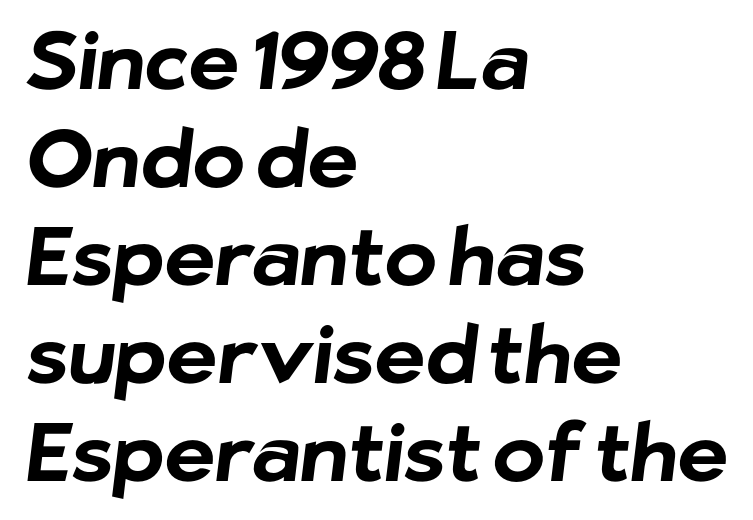
The image shows 79 px bold sans-serif type; set left-aligned, line spacing 1.24x, normal letter spacing, not underlined; low stroke contrast and a medium x-height.
